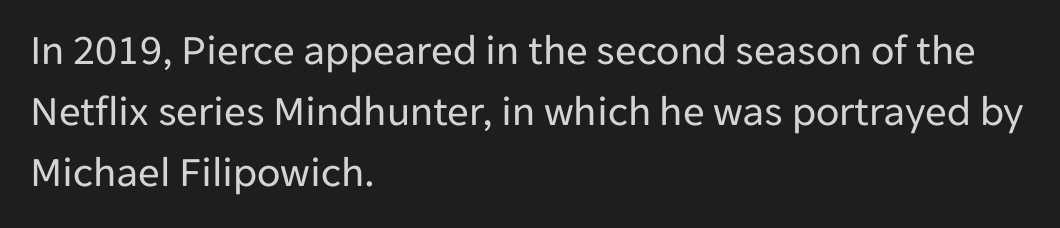
{"serif": "no", "italic": "no", "bold": "no", "weight": "regular", "width": "normal", "stroke_contrast": "low", "x_height": "medium", "monospaced": "no", "underline": "no", "align": "left", "line_spacing": "normal", "line_spacing_ratio": 1.42, "letter_spacing": "normal", "letter_spacing_em": 0.0, "glyph_px": 43}
